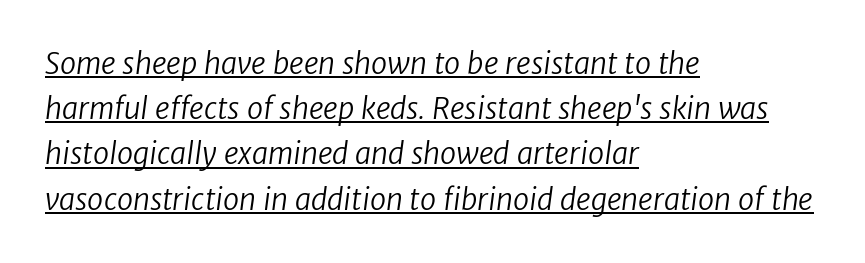
{"serif": "no", "bold": "no", "weight": "regular", "width": "normal", "stroke_contrast": "low", "x_height": "medium", "monospaced": "no", "underline": "yes", "align": "left", "line_spacing": "normal", "line_spacing_ratio": 1.56, "letter_spacing": "normal", "letter_spacing_em": 0.0, "glyph_px": 29}
